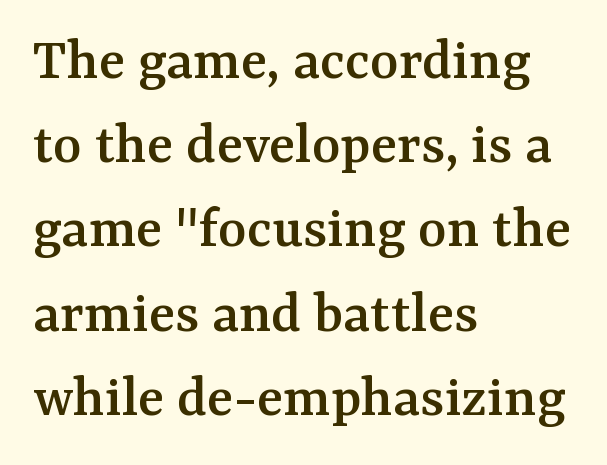
{"serif": "yes", "italic": "no", "width": "normal", "stroke_contrast": "medium", "x_height": "medium", "monospaced": "no", "underline": "no", "align": "left", "line_spacing": "normal", "line_spacing_ratio": 1.38, "letter_spacing": "normal", "letter_spacing_em": 0.0, "glyph_px": 61}
